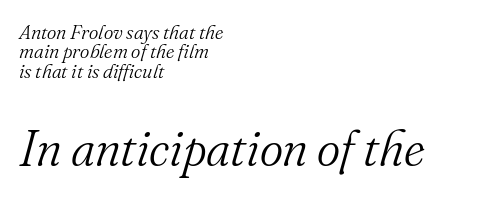
Q: Is the text bold? A: No.
Q: Is the text italic (slanted)? A: Yes, it leans right by about 16 degrees.
Q: Is the typeface a serif or a sans-serif typeface? A: Serif.
Q: Is the text underlined? A: No.
Q: How is the paragraph aligned? A: Left-aligned.
Q: Is the spacing between letters normal or unusually wide? A: Normal.
Q: Is the spacing between lines tight, normal or loose? A: Tight.
Q: Which block of text is set in a larger size, the first (top) or the second (bottom)? A: The second (bottom) one.
Q: Width (condensed, normal, or wide)? A: Normal.
Q: Stroke contrast? A: Medium.
Q: x-height? A: Small.
Q: Monospaced? A: No.
